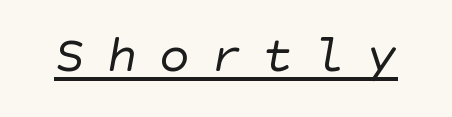
The image shows 52 px regular-weight sans-serif type; set unusually wide letter spacing (+0.4 em), underlined; low stroke contrast and a large x-height.
